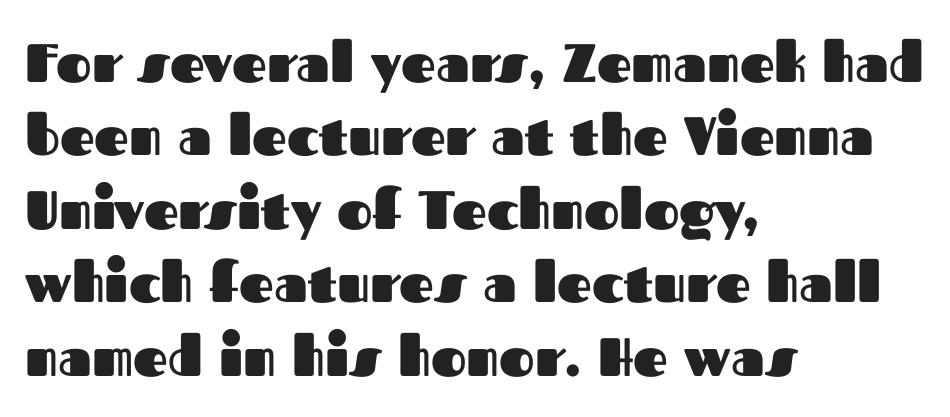
{"serif": "no", "italic": "no", "bold": "yes", "weight": "heavy", "width": "normal", "stroke_contrast": "medium", "x_height": "medium", "monospaced": "no", "underline": "no", "align": "left", "line_spacing": "normal", "line_spacing_ratio": 1.36, "letter_spacing": "normal", "letter_spacing_em": 0.0, "glyph_px": 54}
